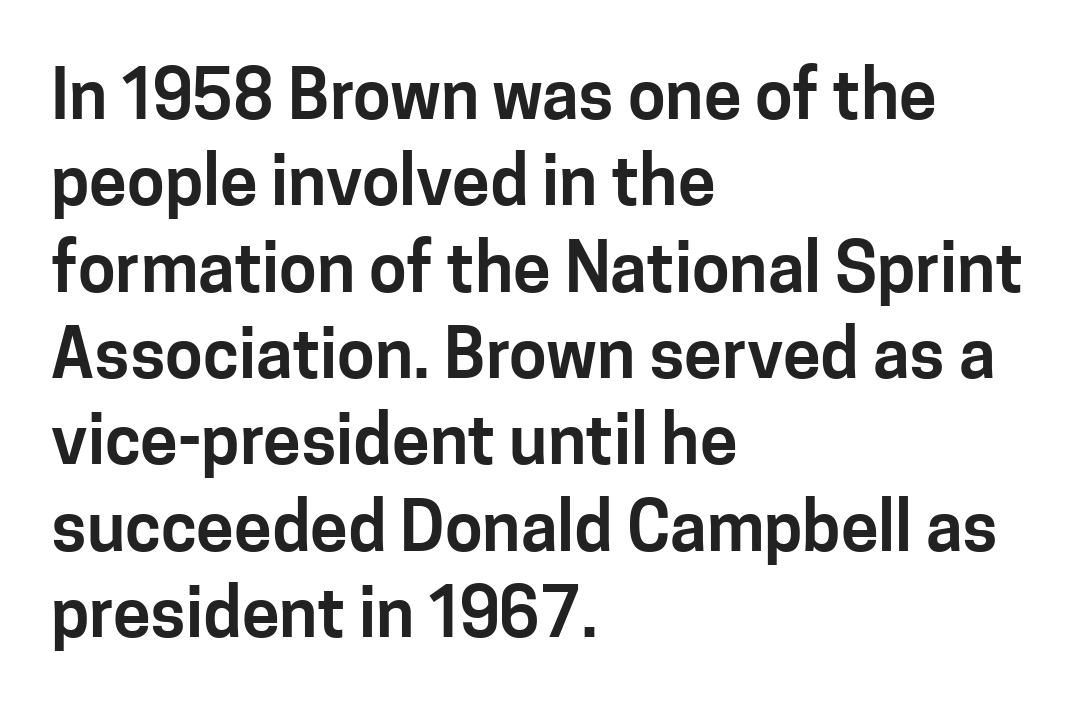
Observe the absence of serifs on each vertical stroke in this sample. A student would call this left alignment; a typographer would say flush left, rag right. Unmarked baselines from the first word to the last. The type sits square on the baseline with zero lean. Proportional: the letters do not fall into vertical columns.
